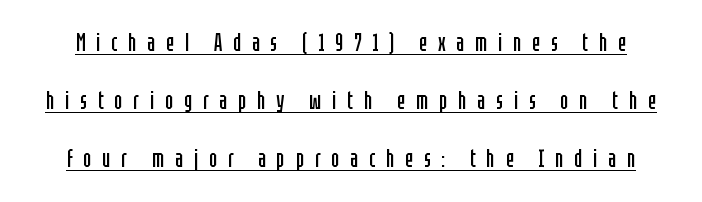
Q: Is the text bold? A: No.
Q: Is the text italic (slanted)? A: No, it is upright.
Q: Is the text underlined? A: Yes.
Q: Is the spacing between letters normal or unusually wide? A: Unusually wide.
Q: Is the spacing between lines tight, normal or loose? A: Loose.
